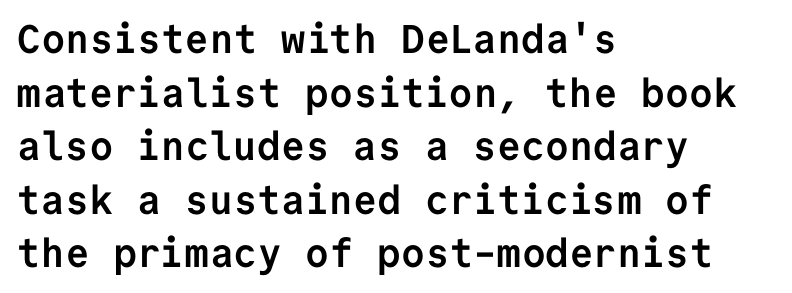
Plain, unruled lines of type. Whoever set this chose a conventional vertical rhythm. If you drew a line through each stem, it would be perfectly vertical. Observe the absence of serifs on each vertical stroke in this sample.
